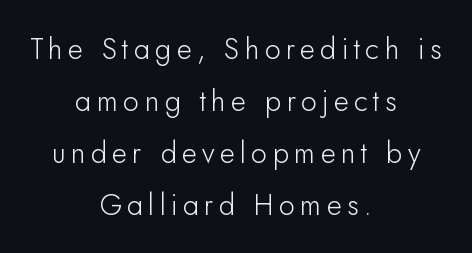
{"serif": "no", "italic": "no", "width": "normal", "stroke_contrast": "low", "x_height": "small", "monospaced": "no", "underline": "no", "align": "center", "line_spacing_ratio": 1.79, "glyph_px": 29}
